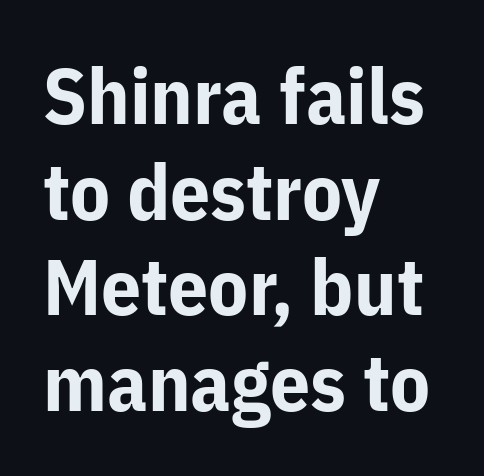
Short note: letters normally spaced. Does the lettering tilt? It doesn't — this is upright. As a designer I'd log this as weight 700, bold. Letterform terminals end flat and unadorned throughout the passage.
